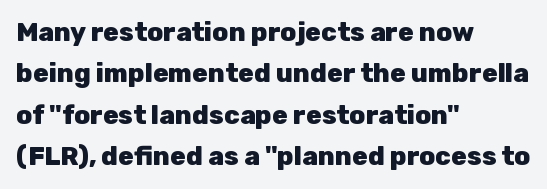
{"italic": "no", "bold": "yes", "underline": "no", "align": "left", "line_spacing": "normal", "line_spacing_ratio": 1.59, "letter_spacing": "normal", "letter_spacing_em": 0.0, "glyph_px": 26}
